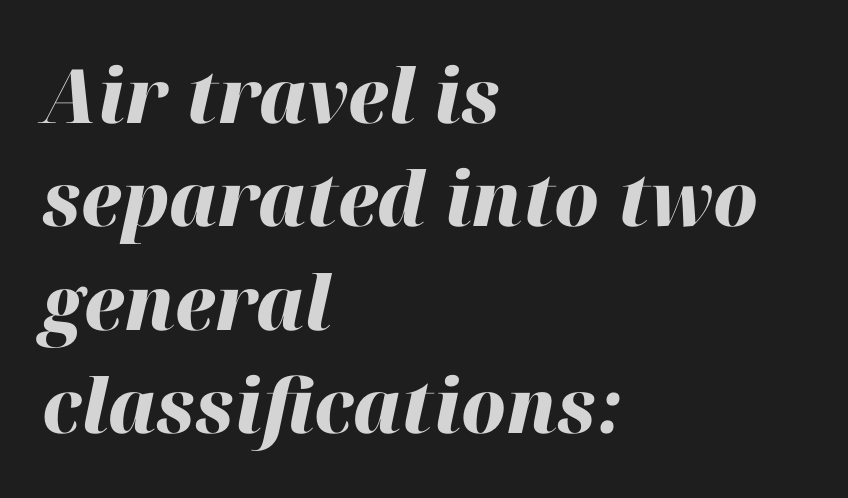
Q: Is the text bold? A: Yes.
Q: Is the text italic (slanted)? A: Yes, it leans right by about 12 degrees.
Q: Is the text underlined? A: No.
Q: How is the paragraph aligned? A: Left-aligned.
Q: Is the spacing between letters normal or unusually wide? A: Normal.
Q: Is the spacing between lines tight, normal or loose? A: Normal.
Q: Width (condensed, normal, or wide)? A: Normal.
Q: Stroke contrast? A: High.
Q: x-height? A: Medium.
Q: Monospaced? A: No.
